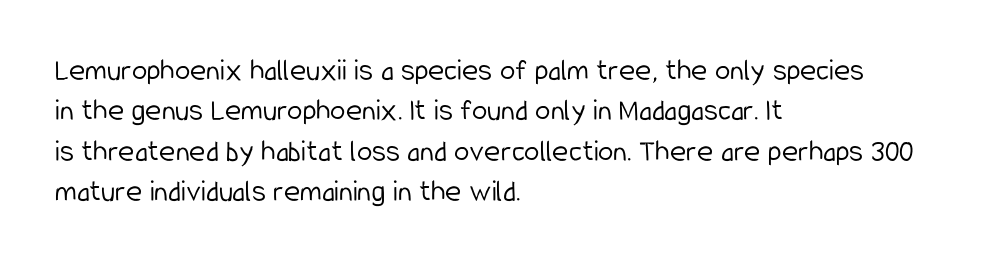
The image shows 31 px light, condensed sans-serif type, upright; set left-aligned, normal line spacing (1.3x), normal letter spacing, not underlined; low stroke contrast and a medium x-height.
